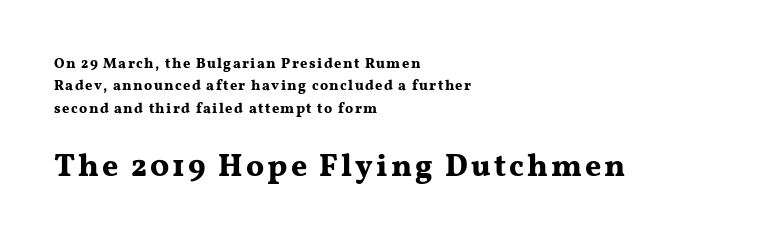
Q: Is the text bold? A: Yes.
Q: Is the text italic (slanted)? A: No, it is upright.
Q: Is the typeface a serif or a sans-serif typeface? A: Serif.
Q: Is the text underlined? A: No.
Q: How is the paragraph aligned? A: Left-aligned.
Q: Is the spacing between lines tight, normal or loose? A: Normal.
Q: Which block of text is set in a larger size, the first (top) or the second (bottom)? A: The second (bottom) one.
Q: Width (condensed, normal, or wide)? A: Wide.
Q: Stroke contrast? A: Medium.
Q: x-height? A: Medium.
Q: Monospaced? A: No.
